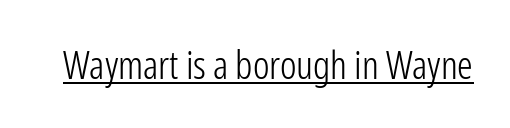
The typeface chosen for these lines omits serifs. Somebody hit Ctrl+U on this one — the words are underlined. The strokes are not fattened; the text isn't bold. Ascenders rise straight up at ninety degrees.
